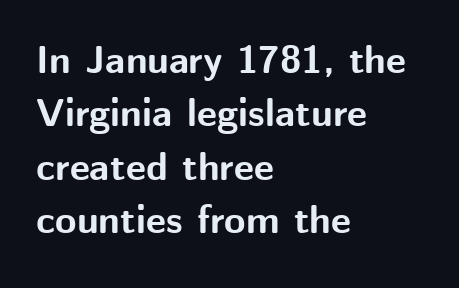
Q: Is the text bold? A: Yes.
Q: Is the text italic (slanted)? A: No, it is upright.
Q: Is the typeface a serif or a sans-serif typeface? A: Sans-serif.
Q: Is the text underlined? A: No.
Q: How is the paragraph aligned? A: Left-aligned.
Q: Is the spacing between letters normal or unusually wide? A: Normal.
Q: Is the spacing between lines tight, normal or loose? A: Normal.
Q: Width (condensed, normal, or wide)? A: Normal.
Q: Stroke contrast? A: Medium.
Q: x-height? A: Medium.
Q: Monospaced? A: No.
